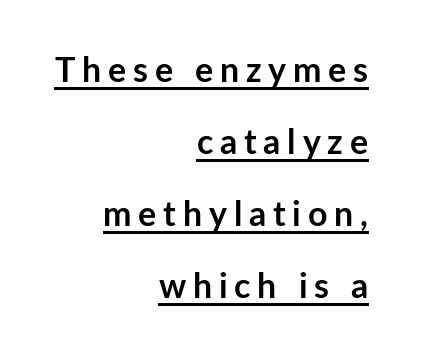
Q: Is the text bold? A: Yes.
Q: Is the text italic (slanted)? A: No, it is upright.
Q: Is the typeface a serif or a sans-serif typeface? A: Sans-serif.
Q: Is the text underlined? A: Yes.
Q: How is the paragraph aligned? A: Right-aligned.
Q: Is the spacing between letters normal or unusually wide? A: Unusually wide.
Q: Is the spacing between lines tight, normal or loose? A: Loose.
Q: Width (condensed, normal, or wide)? A: Normal.
Q: Stroke contrast? A: Low.
Q: x-height? A: Medium.
Q: Monospaced? A: No.
